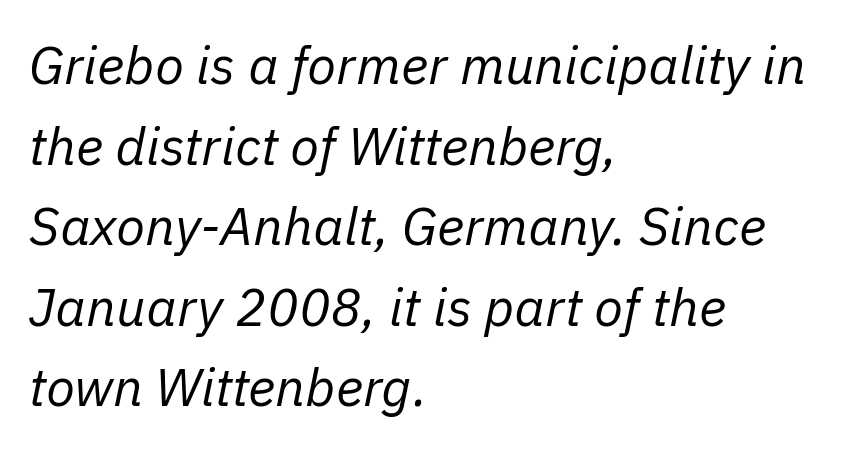
The type is set solid horizontally, with unmodified tracking. The compositor pushed each line to the left boundary. Notice how the stems are inclined rather than vertical — that's the hallmark of italics. The baseline area is clear. This block has exactly the height ordinary leading produces.
